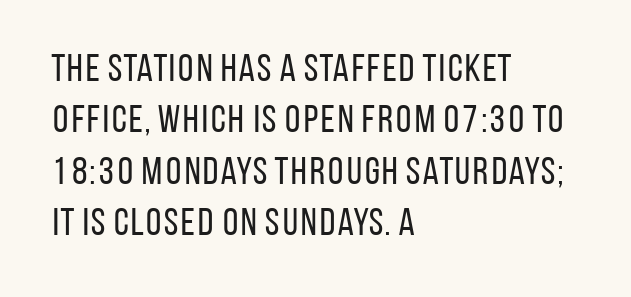
The image shows 39 px regular-weight, condensed sans-serif type, upright; set left-aligned, normal line spacing (1.32x), normal letter spacing, not underlined; low stroke contrast and a large x-height.
